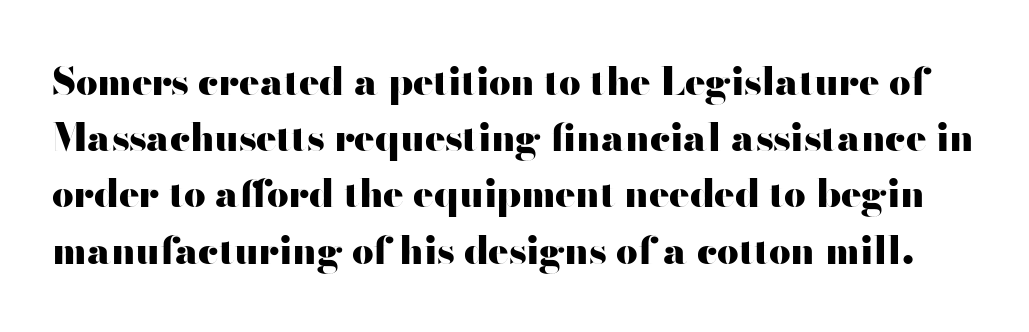
The rendering uses a bold face; every stroke is thick and dark. Varying glyph widths throughout — classic text-font behaviour. Each letter's strokes conclude bluntly, with no projecting serifs. Underline: absent. The horizontal fit of the characters is conventional and even. Unlike italic type, these characters show no tilt at all.
